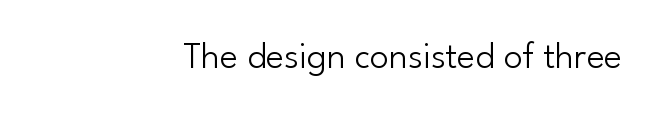
{"serif": "no", "italic": "no", "bold": "no", "weight": "light", "width": "normal", "stroke_contrast": "low", "x_height": "small", "monospaced": "no", "underline": "no", "letter_spacing": "normal", "letter_spacing_em": 0.0, "glyph_px": 38}
